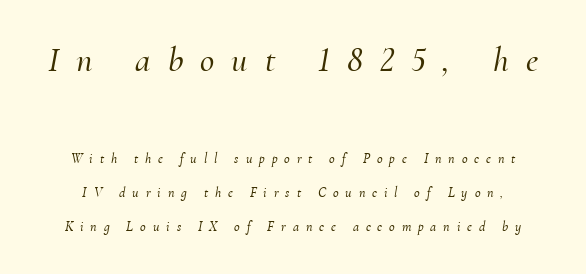
The image shows 35 px serif type, italic (leaning right); set loose line spacing (2.41x), unusually wide letter spacing (+0.49 em), not underlined; the first (top) block is 2.5x larger; medium stroke contrast and a small x-height.
